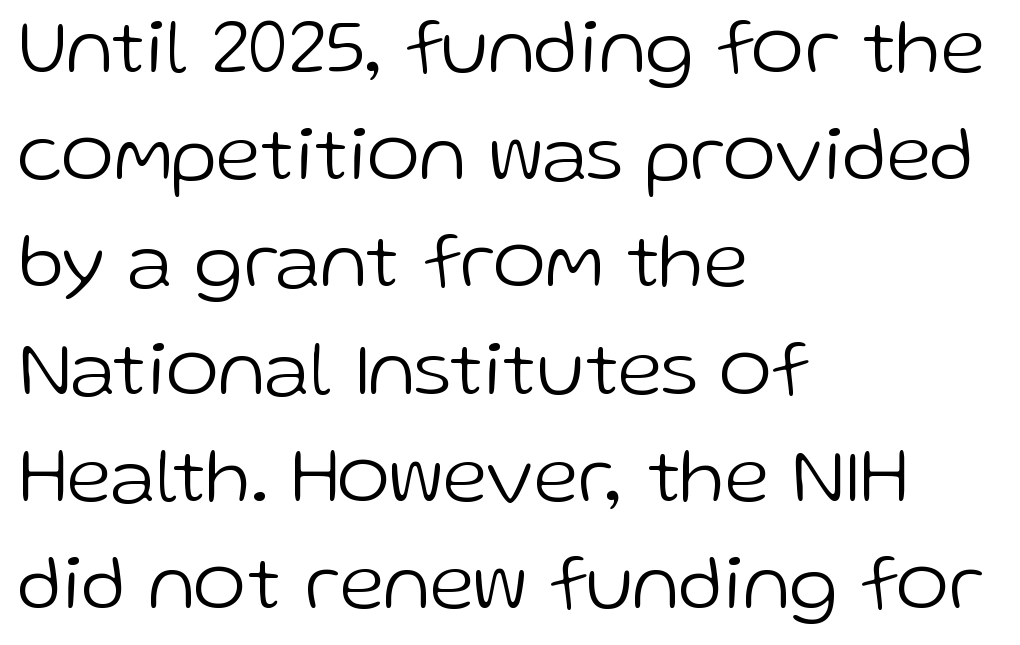
Q: Is the text bold? A: No.
Q: Is the text italic (slanted)? A: No, it is upright.
Q: Is the typeface a serif or a sans-serif typeface? A: Sans-serif.
Q: Is the text underlined? A: No.
Q: How is the paragraph aligned? A: Left-aligned.
Q: Is the spacing between letters normal or unusually wide? A: Normal.
Q: Is the spacing between lines tight, normal or loose? A: Normal.
Q: Width (condensed, normal, or wide)? A: Normal.
Q: Stroke contrast? A: Low.
Q: x-height? A: Medium.
Q: Monospaced? A: No.
